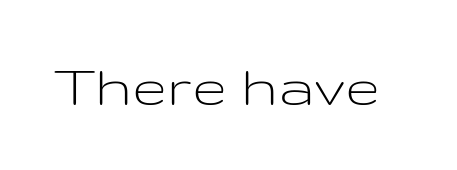
The image shows 63 px light, wide sans-serif type, upright; set normal letter spacing, not underlined; low stroke contrast and a medium x-height.
